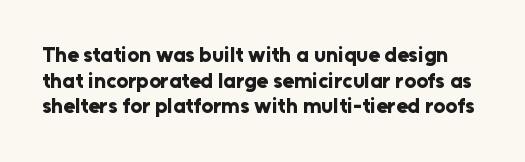
The image shows 21 px bold type, upright; set line spacing 1.22x, normal letter spacing, not underlined.
